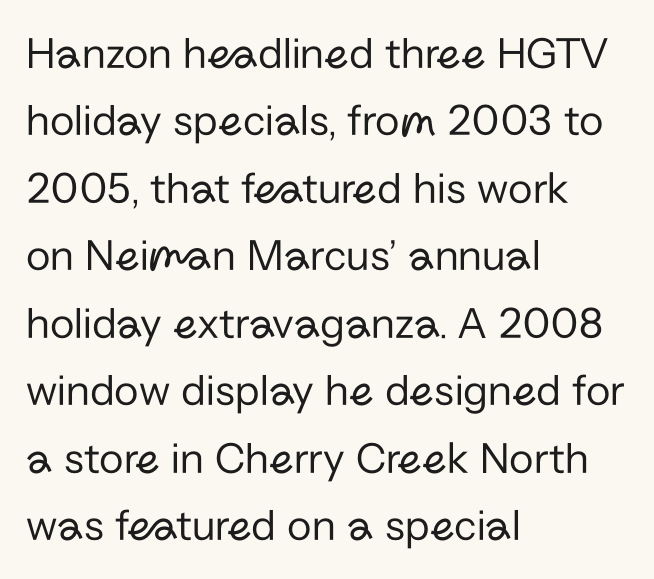
{"serif": "no", "italic": "no", "bold": "no", "weight": "regular", "width": "normal", "stroke_contrast": "low", "x_height": "medium", "monospaced": "no", "underline": "no", "align": "left", "line_spacing": "normal", "line_spacing_ratio": 1.5, "letter_spacing": "normal", "letter_spacing_em": 0.0, "glyph_px": 45}
